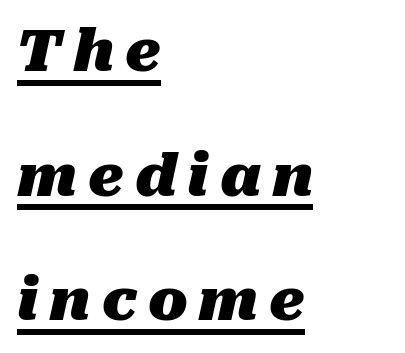
All the whitespace from short lines collects on the right. Each new line begins a long way beneath the previous one. Emphasis by weight is at full strength: bold. Glance below the letters and you will spot a drawn line. Is this a fixed-width face? No — the glyphs have proportional, varying widths. When letters slant like this, we call the style italic.
